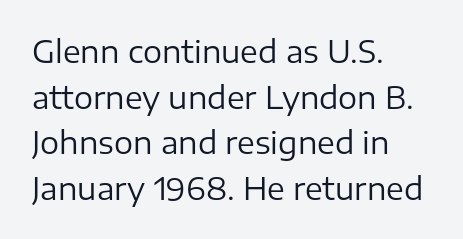
The image shows 30 px regular-weight sans-serif type, upright; set left-aligned, normal line spacing (1.52x), normal letter spacing, not underlined; low stroke contrast and a medium x-height.
